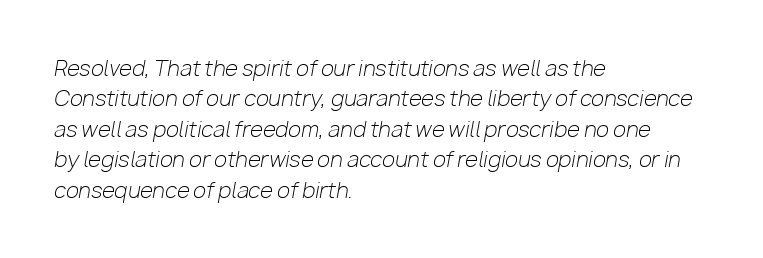
Vertical spacing — default. Line starts are locked; line ends wander. On a weight scale, this lands at 450 or below. Characters follow at the spacing the type designer built in. Posture: slanted. Check the space under the baseline: it is left empty.
